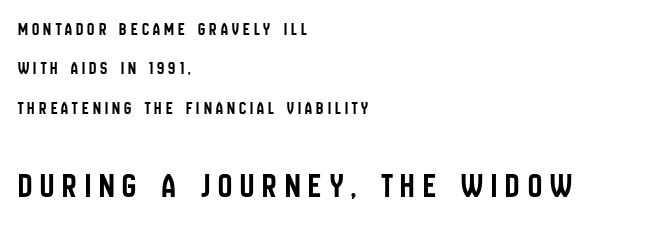
{"serif": "no", "italic": "no", "width": "condensed", "stroke_contrast": "low", "x_height": "large", "monospaced": "no", "underline": "no", "align": "left", "line_spacing": "loose", "line_spacing_ratio": 2.19, "letter_spacing": "wide", "letter_spacing_em": 0.23, "larger_block": "second", "size_ratio": 1.94, "glyph_px": 35}
